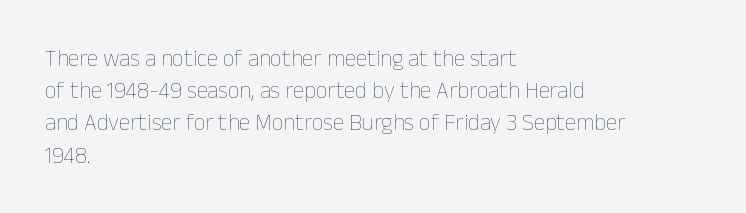
The image shows 23 px text type, upright; set left-aligned, normal line spacing (1.4x), normal letter spacing, not underlined.
